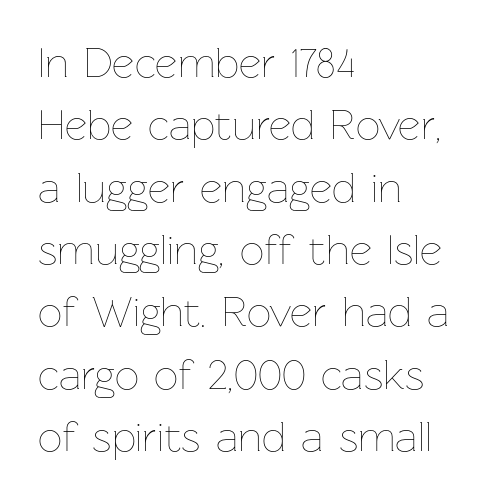
Q: Is the text bold? A: No.
Q: Is the text italic (slanted)? A: No, it is upright.
Q: Is the text underlined? A: No.
Q: How is the paragraph aligned? A: Left-aligned.
Q: Is the spacing between letters normal or unusually wide? A: Normal.
Q: Is the spacing between lines tight, normal or loose? A: Normal.
Q: Width (condensed, normal, or wide)? A: Normal.
Q: Stroke contrast? A: Low.
Q: x-height? A: Medium.
Q: Monospaced? A: No.
